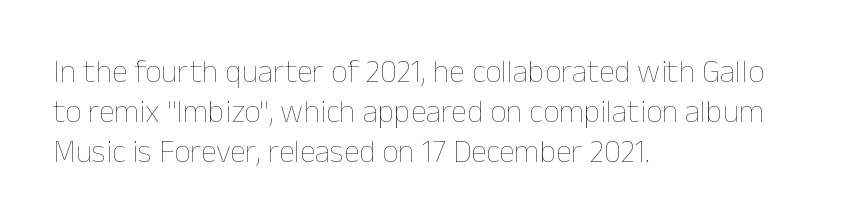
Q: Is the text bold? A: No.
Q: Is the text italic (slanted)? A: No, it is upright.
Q: Is the text underlined? A: No.
Q: How is the paragraph aligned? A: Left-aligned.
Q: Is the spacing between letters normal or unusually wide? A: Normal.
Q: Is the spacing between lines tight, normal or loose? A: Normal.
Q: Width (condensed, normal, or wide)? A: Normal.
Q: Stroke contrast? A: Low.
Q: x-height? A: Medium.
Q: Monospaced? A: No.
